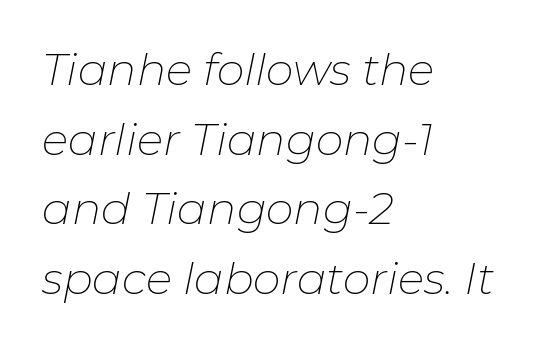
Q: Is the text bold? A: No.
Q: Is the text italic (slanted)? A: Yes, it leans right by about 11 degrees.
Q: Is the text underlined? A: No.
Q: How is the paragraph aligned? A: Left-aligned.
Q: Is the spacing between letters normal or unusually wide? A: Normal.
Q: Is the spacing between lines tight, normal or loose? A: Normal.
Q: Width (condensed, normal, or wide)? A: Normal.
Q: Stroke contrast? A: Low.
Q: x-height? A: Medium.
Q: Monospaced? A: No.
